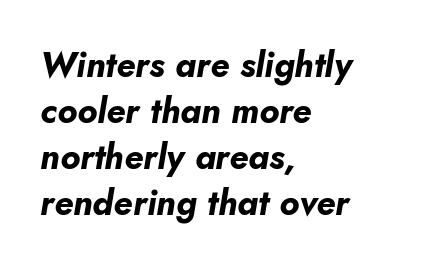
The image shows 35 px bold type, italic (leaning right); set left-aligned, normal line spacing (1.31x), normal letter spacing, not underlined; low stroke contrast and a small x-height.
